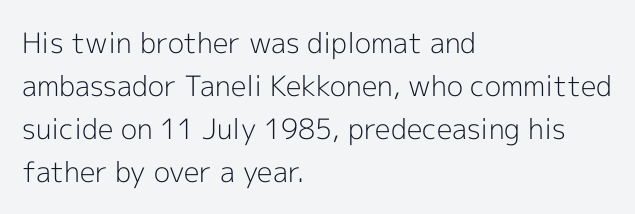
Q: Is the text bold? A: No.
Q: Is the text italic (slanted)? A: No, it is upright.
Q: Is the typeface a serif or a sans-serif typeface? A: Sans-serif.
Q: Is the text underlined? A: No.
Q: How is the paragraph aligned? A: Left-aligned.
Q: Is the spacing between letters normal or unusually wide? A: Normal.
Q: Is the spacing between lines tight, normal or loose? A: Normal.
Q: Width (condensed, normal, or wide)? A: Normal.
Q: x-height? A: Medium.
Q: Monospaced? A: No.
